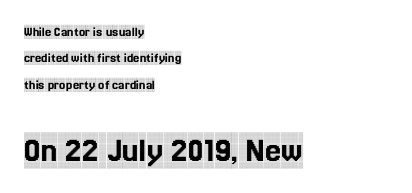
Q: Is the text italic (slanted)? A: No, it is upright.
Q: Is the typeface a serif or a sans-serif typeface? A: Serif.
Q: Is the text underlined? A: No.
Q: How is the paragraph aligned? A: Left-aligned.
Q: Is the spacing between letters normal or unusually wide? A: Normal.
Q: Which block of text is set in a larger size, the first (top) or the second (bottom)? A: The second (bottom) one.
Q: Width (condensed, normal, or wide)? A: Condensed.
Q: x-height? A: Large.
Q: Monospaced? A: No.
